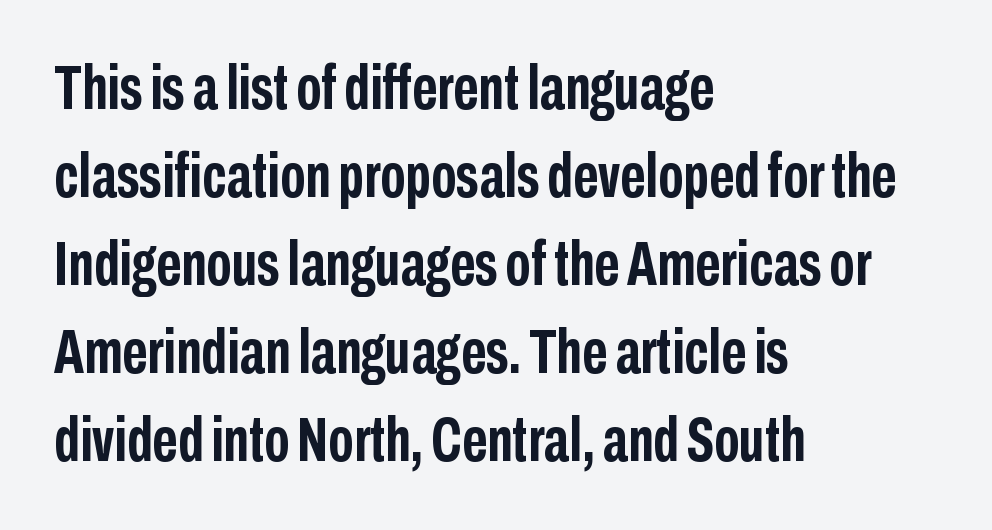
The image shows 62 px semibold, condensed sans-serif type, upright; set left-aligned, normal line spacing (1.42x), normal letter spacing, not underlined; low stroke contrast and a medium x-height.
